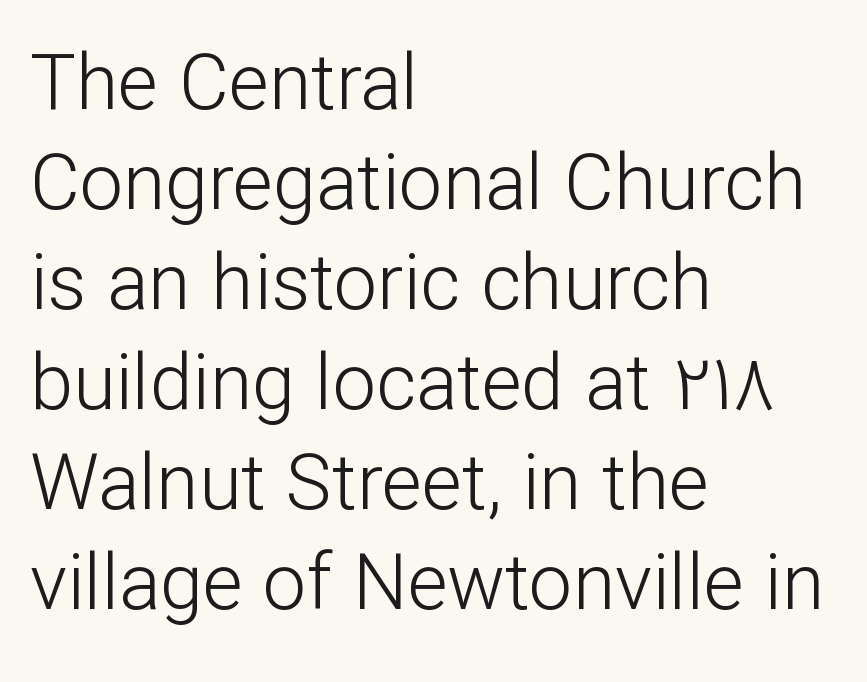
{"serif": "no", "italic": "no", "bold": "no", "weight": "light", "width": "normal", "stroke_contrast": "low", "x_height": "medium", "monospaced": "no", "underline": "no", "align": "left", "line_spacing": "normal", "line_spacing_ratio": 1.3, "letter_spacing": "normal", "letter_spacing_em": 0.0, "glyph_px": 77}
